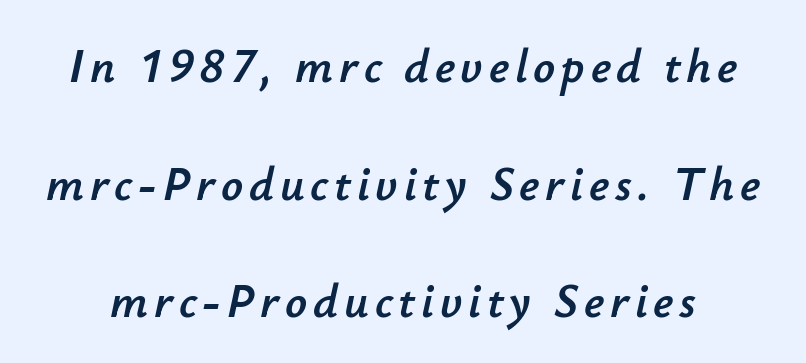
Underlining? Definitely not there. You could not count columns in this text — the font is proportionally spaced. Students, observe: this is what heavily led, spacious text looks like. The axis of the letterforms is tilted away from vertical.
